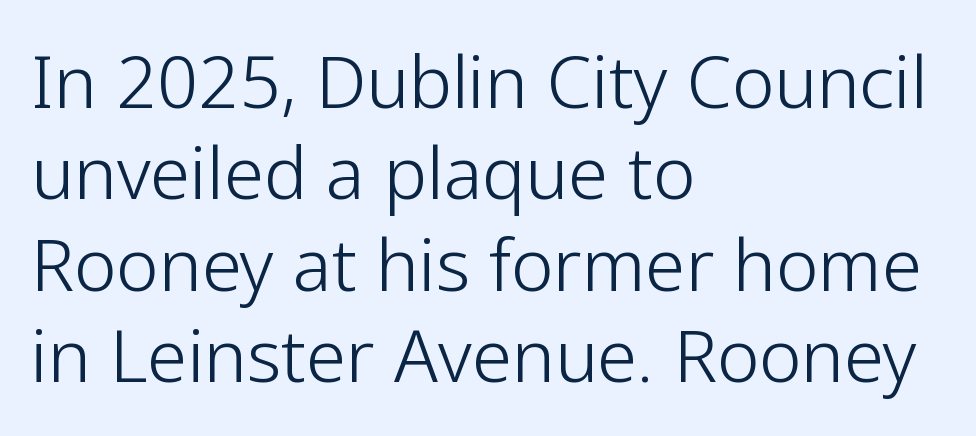
{"serif": "no", "italic": "no", "bold": "no", "weight": "light", "width": "normal", "stroke_contrast": "low", "x_height": "medium", "monospaced": "no", "underline": "no", "align": "left", "line_spacing": "normal", "line_spacing_ratio": 1.27, "letter_spacing": "normal", "letter_spacing_em": 0.0, "glyph_px": 72}
